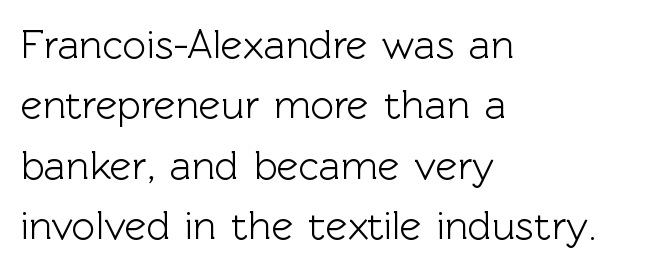
{"serif": "no", "italic": "no", "width": "normal", "x_height": "medium", "monospaced": "no", "underline": "no", "align": "left", "line_spacing": "normal", "line_spacing_ratio": 1.47, "letter_spacing": "normal", "letter_spacing_em": 0.0, "glyph_px": 41}
